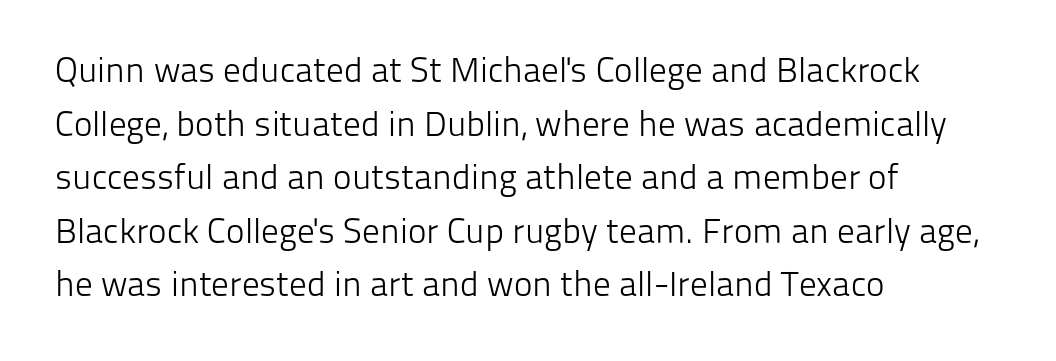
The image shows 35 px light sans-serif type, upright; set left-aligned, normal line spacing (1.53x), normal letter spacing, not underlined; low stroke contrast and a medium x-height.
